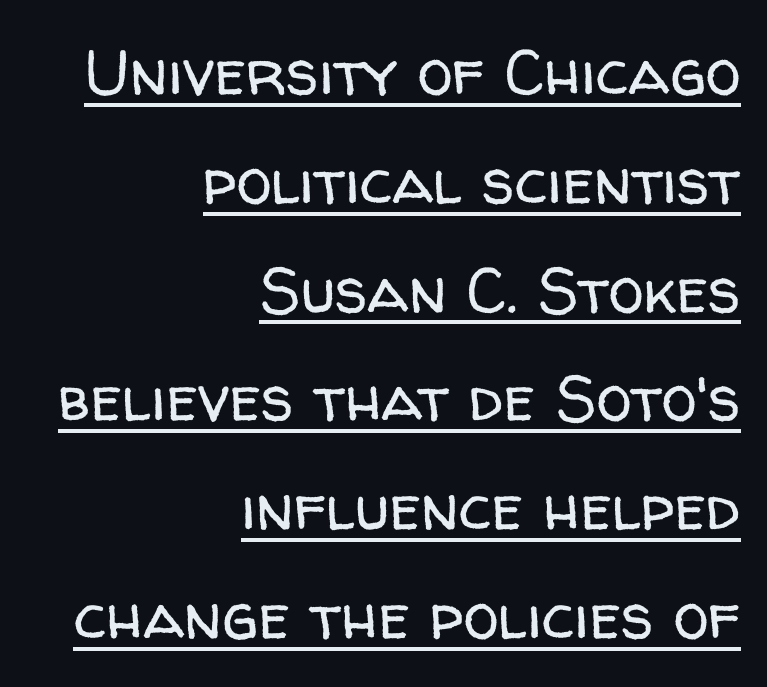
The image shows 64 px regular-weight sans-serif type, upright; set right-aligned, normal line spacing (1.7x), normal letter spacing, underlined; low stroke contrast and a medium x-height.
